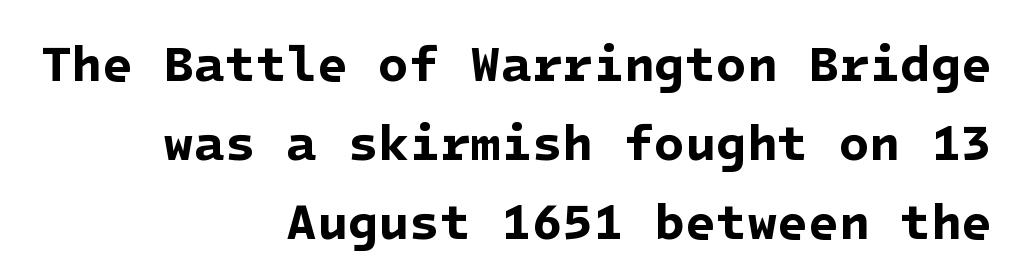
{"serif": "no", "bold": "yes", "weight": "bold", "width": "normal", "stroke_contrast": "low", "x_height": "medium", "underline": "no", "align": "right", "line_spacing": "normal", "line_spacing_ratio": 1.58, "letter_spacing": "normal", "letter_spacing_em": 0.0, "glyph_px": 50}
